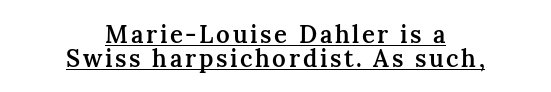
{"italic": "no", "bold": "semi", "underline": "yes", "align": "center", "line_spacing": "tight", "line_spacing_ratio": 1.0, "glyph_px": 24}
